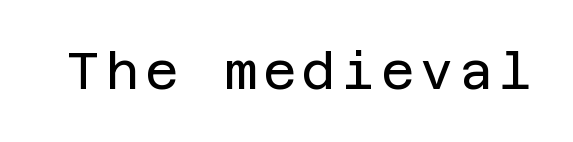
{"serif": "no", "italic": "no", "bold": "no", "weight": "regular", "width": "normal", "stroke_contrast": "low", "x_height": "large", "underline": "no", "glyph_px": 51}
